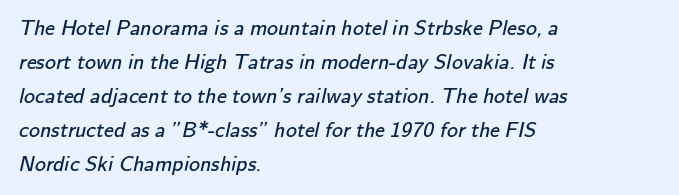
{"bold": "no", "underline": "no", "align": "left", "line_spacing": "normal", "line_spacing_ratio": 1.54, "letter_spacing": "normal", "letter_spacing_em": 0.0, "glyph_px": 22}
